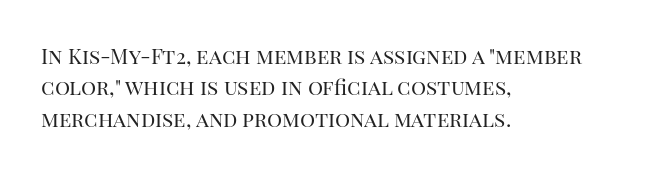
{"italic": "no", "bold": "no", "underline": "no", "align": "left", "line_spacing": "normal", "line_spacing_ratio": 1.49, "letter_spacing": "normal", "letter_spacing_em": 0.0, "glyph_px": 21}
